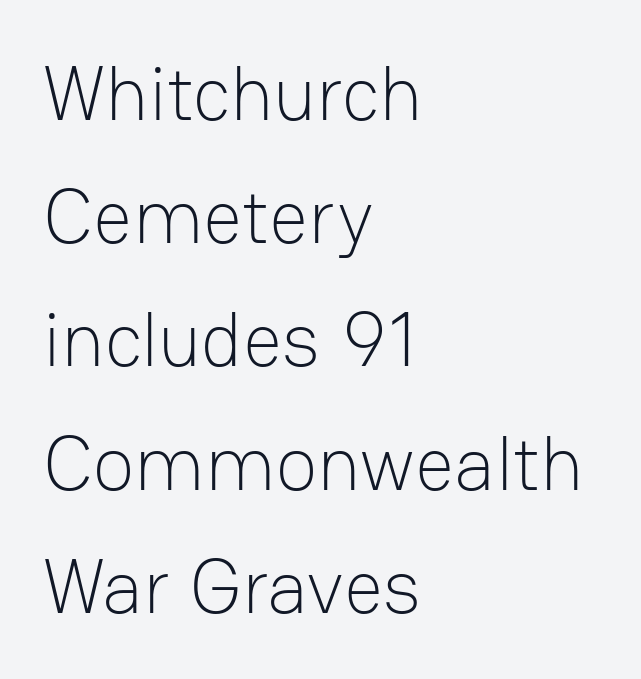
The image shows 77 px light sans-serif type, upright; set left-aligned, normal line spacing (1.6x), normal letter spacing, not underlined; low stroke contrast and a medium x-height.
